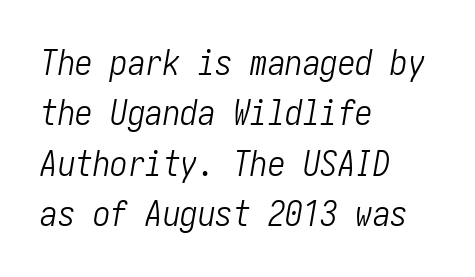
{"italic": "yes", "lean": "right", "slant_degrees": 10, "bold": "no", "weight": "light", "width": "condensed", "stroke_contrast": "low", "x_height": "medium", "underline": "no", "align": "left", "line_spacing": "normal", "line_spacing_ratio": 1.44, "letter_spacing": "normal", "letter_spacing_em": 0.0, "glyph_px": 35}
